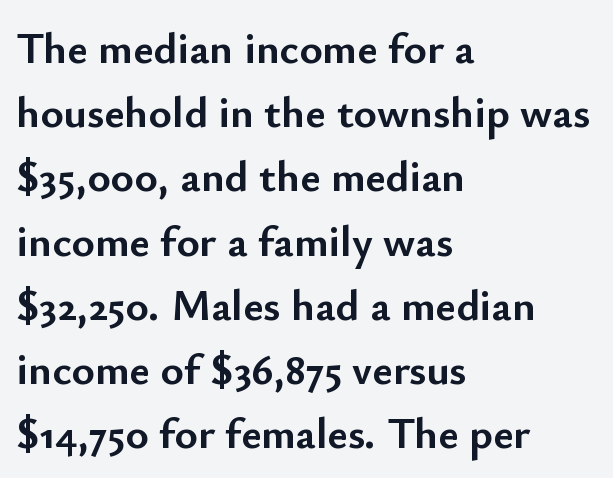
Q: Is the text bold? A: Yes.
Q: Is the text italic (slanted)? A: No, it is upright.
Q: Is the typeface a serif or a sans-serif typeface? A: Sans-serif.
Q: Is the text underlined? A: No.
Q: How is the paragraph aligned? A: Left-aligned.
Q: Is the spacing between letters normal or unusually wide? A: Normal.
Q: Is the spacing between lines tight, normal or loose? A: Normal.
Q: Width (condensed, normal, or wide)? A: Normal.
Q: Stroke contrast? A: Low.
Q: x-height? A: Small.
Q: Monospaced? A: No.
